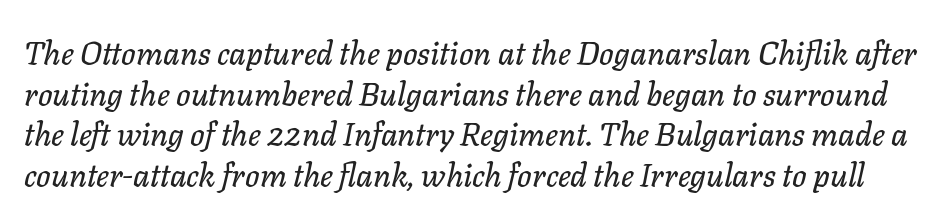
Q: Is the text italic (slanted)? A: Yes, it leans right by about 11 degrees.
Q: Is the text underlined? A: No.
Q: Is the spacing between letters normal or unusually wide? A: Normal.
Q: Is the spacing between lines tight, normal or loose? A: Normal.
Q: Width (condensed, normal, or wide)? A: Normal.
Q: Stroke contrast? A: Low.
Q: x-height? A: Medium.
Q: Monospaced? A: No.
